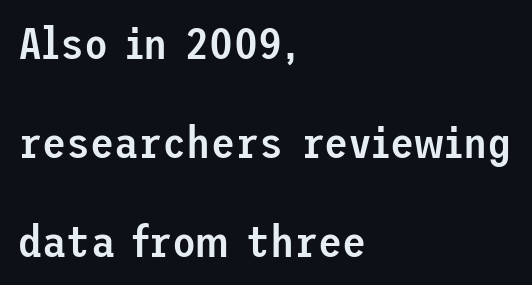
The image shows 44 px semibold sans-serif type, upright; set left-aligned, loose line spacing (2.25x), normal letter spacing, not underlined; low stroke contrast and a medium x-height.
